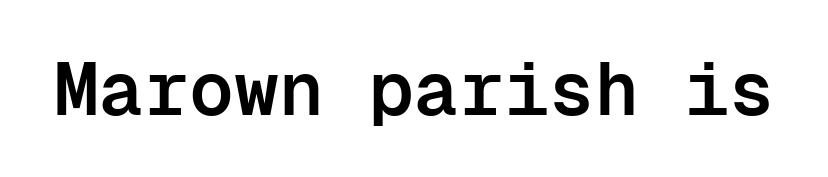
{"serif": "no", "italic": "no", "bold": "semi", "weight": "semibold", "width": "normal", "stroke_contrast": "low", "x_height": "medium", "monospaced": "yes", "underline": "no", "letter_spacing": "normal", "letter_spacing_em": 0.0, "glyph_px": 75}
